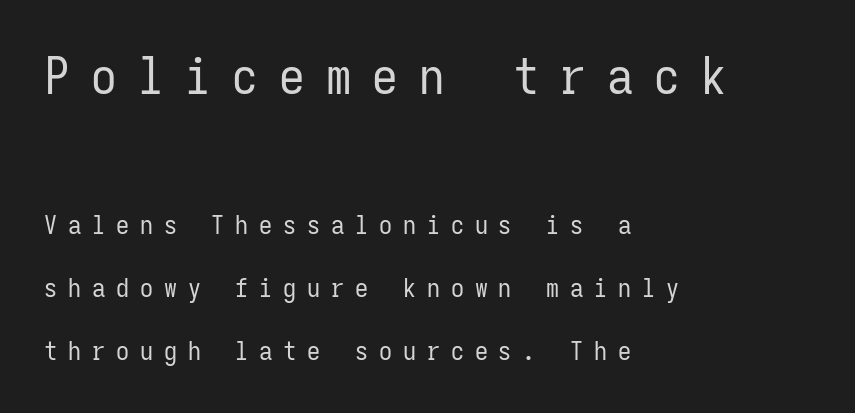
Which chunk is bigger? The first one — the top block dwarfs the bottom. Examine the stroke ends and you'll find no serifs. Each row of text sits above clean, open space. The letters march in equal steps, a hallmark of fixed-pitch type. The axis of the letterforms is exactly vertical. This rendering widens character spacing well past its baseline value.
